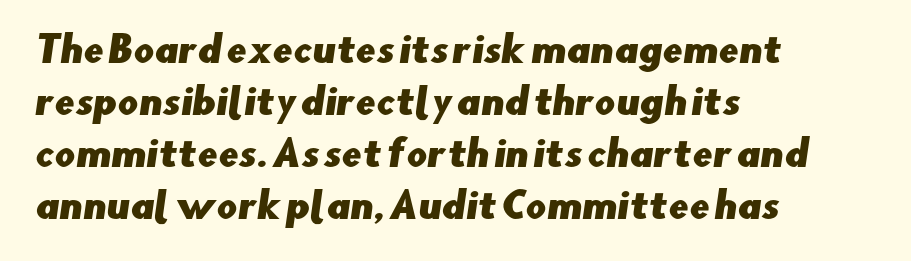
The image shows 36 px sans-serif type; set left-aligned, normal line spacing (1.44x), normal letter spacing, not underlined; low stroke contrast and a small x-height.
